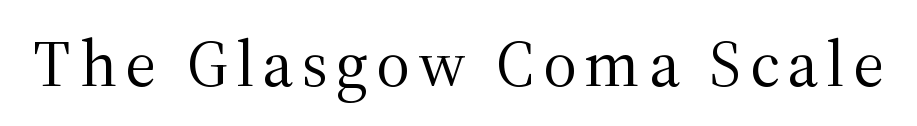
Is the stroke heavy? The answer is a plain regular-or-lighter. The text was rendered using a seriffed face with decorative stroke endings. Think of a printed novel: that variable character pitch is what you see here. Any mark beneath the type? The region is blank.
